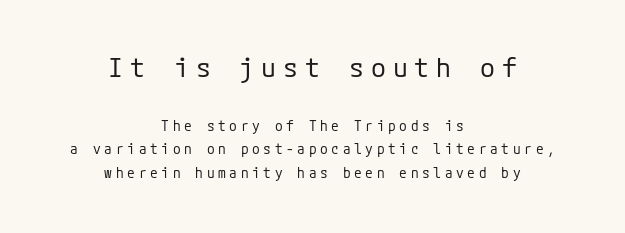
Note: larger setting up top, smaller setting below. Students, note that the glyphs here are deliberately spaced far apart. Just letters on the line, the space beneath them empty. Every row of glyphs is offset so its center matches the block's center. Summary of vertical rhythm: regular, with standard interline spacing.
